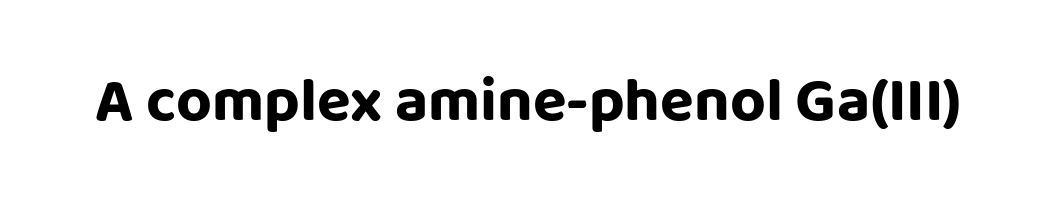
{"serif": "no", "italic": "no", "bold": "yes", "weight": "bold", "width": "normal", "stroke_contrast": "low", "x_height": "large", "monospaced": "no", "underline": "no", "letter_spacing": "normal", "letter_spacing_em": 0.0, "glyph_px": 62}
